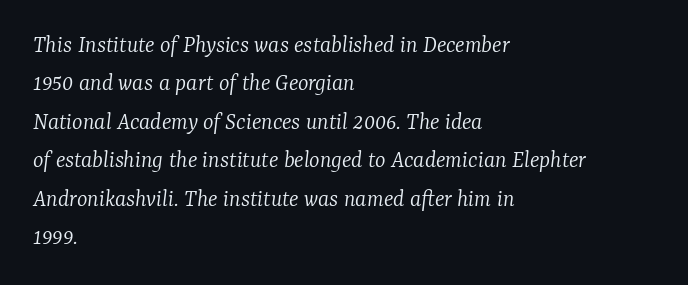
The image shows 25 px text type, italic (leaning right); set left-aligned, normal line spacing (1.54x), normal letter spacing, not underlined.
